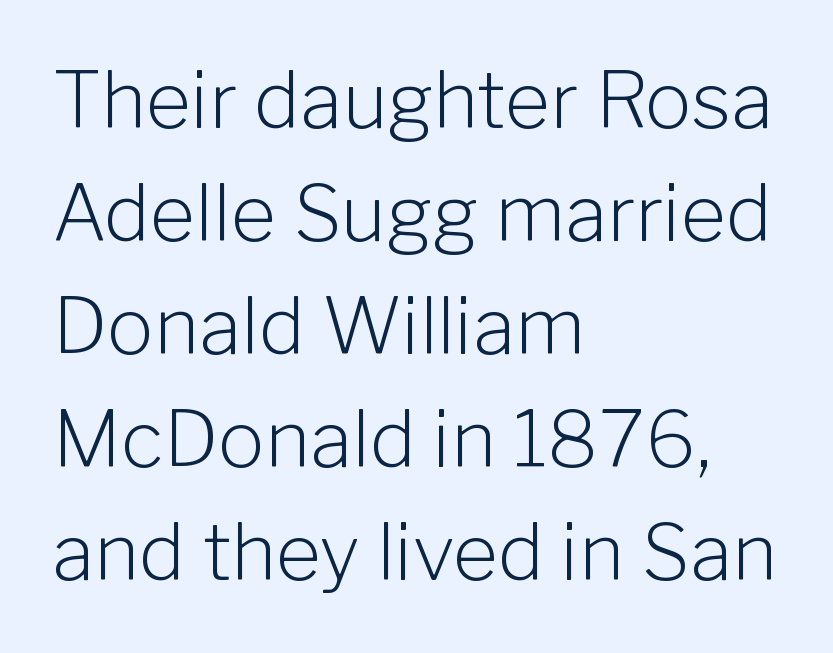
One glance says typical: line gaps are just what's usual. This rendering employs a face without finishing strokes, i.e., a sans-serif. Ascenders rise straight up at ninety degrees. Standard letterfit; no display-style spreading of the glyphs. Line starts are locked; line ends wander.
